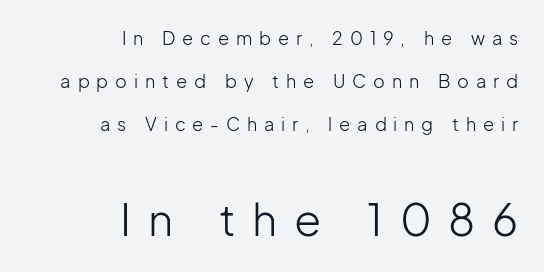
The image shows 44 px light sans-serif type, upright; set right-aligned, loose line spacing (2.38x), unusually wide letter spacing (+0.38 em), not underlined; the second (bottom) block is 2.44x larger; low stroke contrast and a medium x-height.
